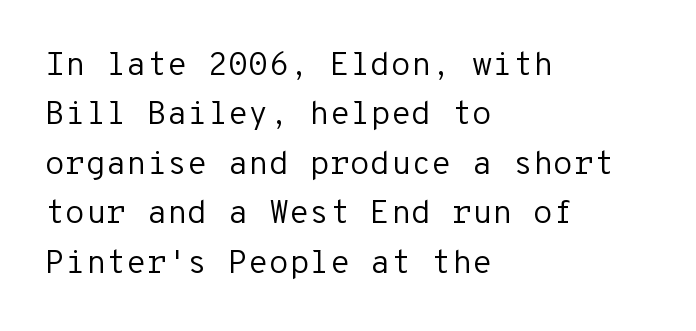
{"serif": "no", "italic": "no", "bold": "no", "weight": "regular", "width": "normal", "stroke_contrast": "low", "x_height": "medium", "monospaced": "yes", "underline": "no", "align": "left", "line_spacing": "normal", "line_spacing_ratio": 1.5, "letter_spacing": "normal", "letter_spacing_em": 0.0, "glyph_px": 33}
